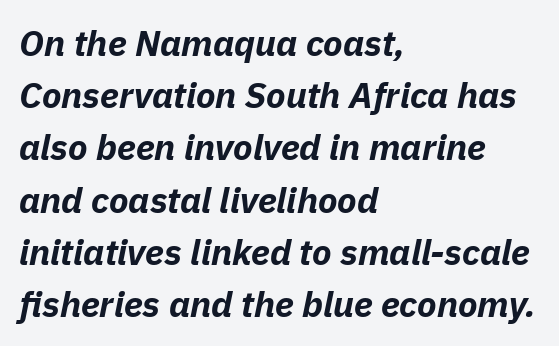
Q: Is the text bold? A: Yes.
Q: Is the text italic (slanted)? A: Yes, it leans right by about 11 degrees.
Q: Is the text underlined? A: No.
Q: How is the paragraph aligned? A: Left-aligned.
Q: Is the spacing between letters normal or unusually wide? A: Normal.
Q: Is the spacing between lines tight, normal or loose? A: Normal.
Q: Width (condensed, normal, or wide)? A: Normal.
Q: Stroke contrast? A: Low.
Q: x-height? A: Medium.
Q: Monospaced? A: No.
